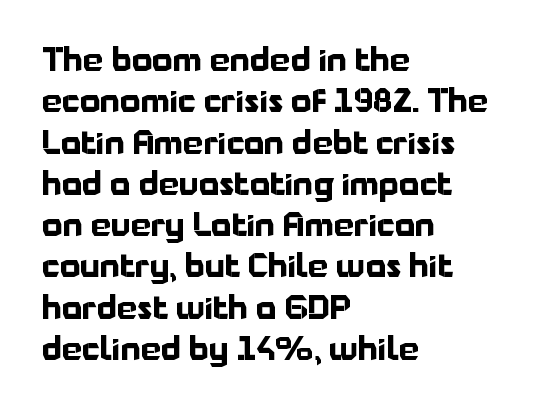
The image shows 32 px bold sans-serif type, upright; set left-aligned, normal line spacing (1.29x), normal letter spacing, not underlined; low stroke contrast and a medium x-height.
